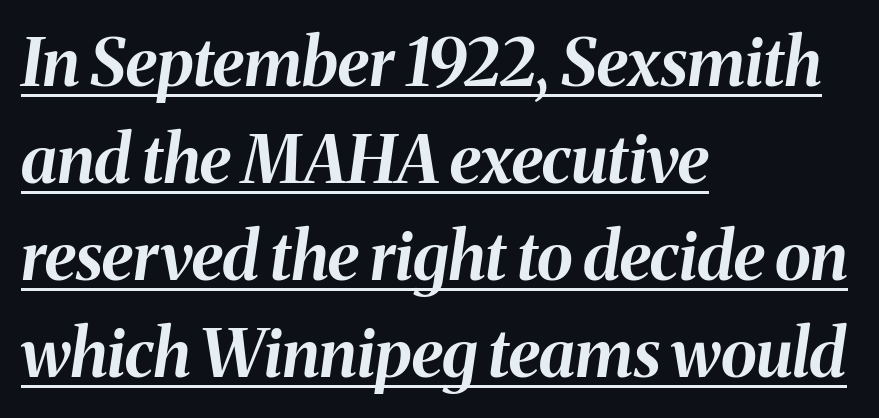
The paragraph has a hard left edge and a soft right edge. The sample's only ornament is a line tracing under the words. Baseline-to-baseline distance is the conventional proportion of letter height. In terms of weight, the rendering is a true, heavy bold. The glyphs look as if they've been sheared to an angle. The horizontal fit of the characters is conventional and even.
